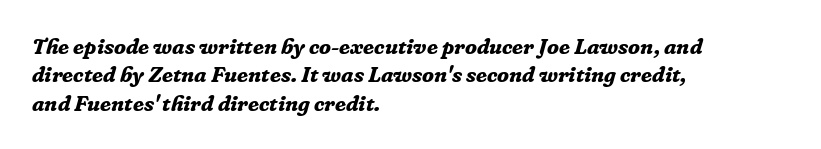
The image shows 22 px bold type, italic (leaning right); set left-aligned, normal line spacing (1.29x), normal letter spacing, not underlined.
